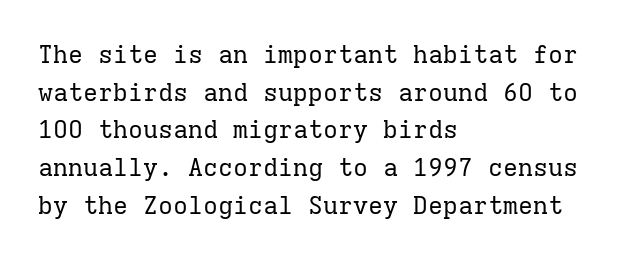
{"italic": "no", "bold": "no", "underline": "no", "align": "left", "line_spacing": "normal", "line_spacing_ratio": 1.51, "letter_spacing": "normal", "letter_spacing_em": 0.0, "glyph_px": 25}
